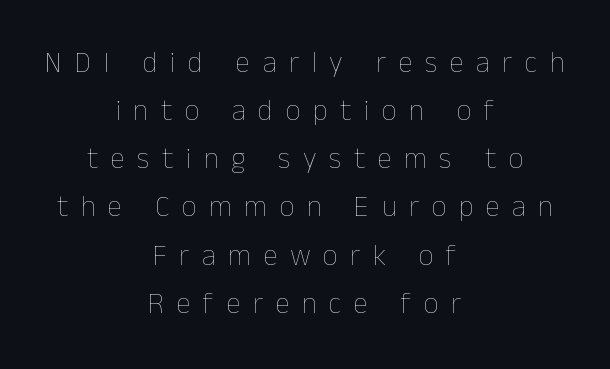
{"italic": "no", "bold": "no", "weight": "thin", "width": "normal", "stroke_contrast": "low", "x_height": "medium", "monospaced": "no", "underline": "no", "align": "center", "line_spacing": "normal", "line_spacing_ratio": 1.66, "letter_spacing": "wide", "letter_spacing_em": 0.43, "glyph_px": 29}
